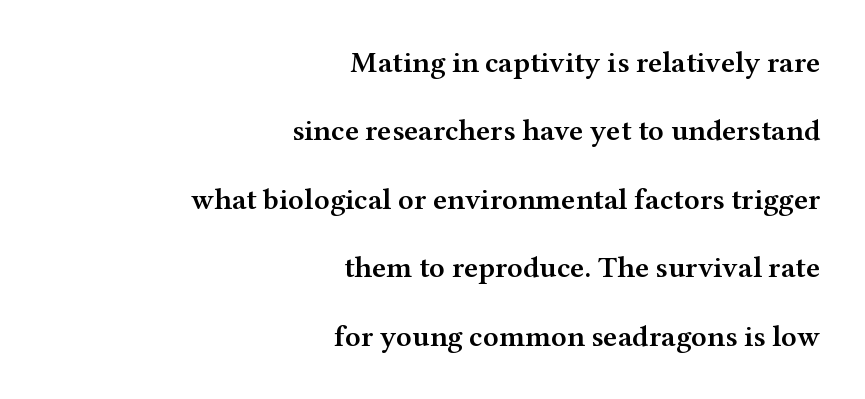
The image shows 30 px semibold, wide serif type, upright; set right-aligned, loose line spacing (2.28x), normal letter spacing, not underlined; medium stroke contrast and a medium x-height.
